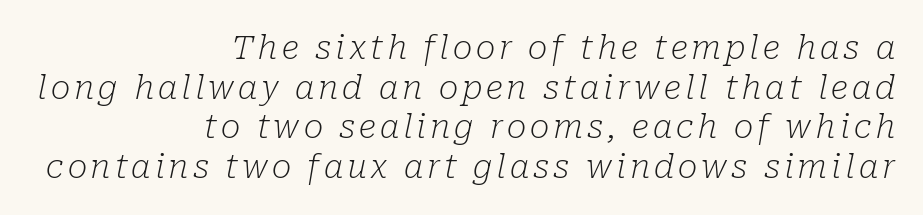
Slant detected: the letters are inclined. Font category for this specimen: serif. Nobody drew a line under any word here. The passage shown is typed in a proportional face where columns would drift.
